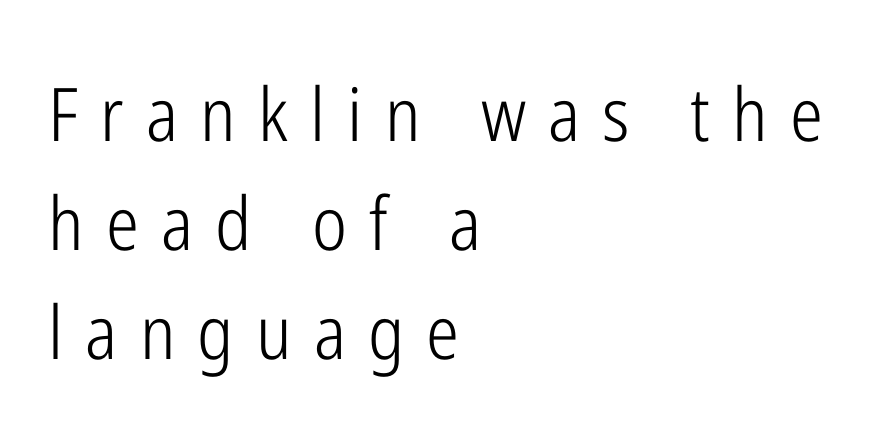
The image shows 74 px light, condensed sans-serif type, upright; set left-aligned, normal line spacing (1.47x), unusually wide letter spacing (+0.3 em), not underlined; low stroke contrast and a medium x-height.
